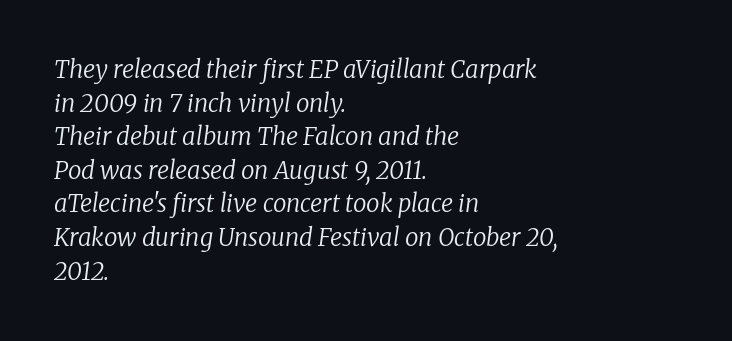
The image shows 24 px text type, italic (leaning right); set left-aligned, normal line spacing (1.4x), normal letter spacing, not underlined.
